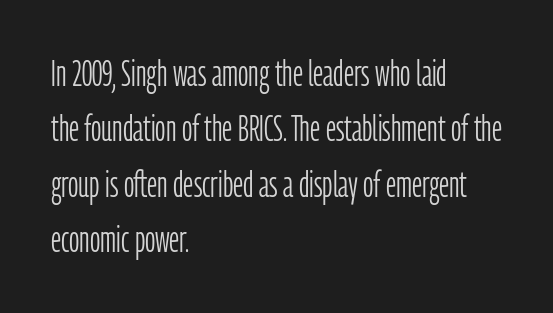
The image shows 36 px light, condensed sans-serif type, upright; set left-aligned, normal line spacing (1.54x), normal letter spacing, not underlined; low stroke contrast and a medium x-height.
